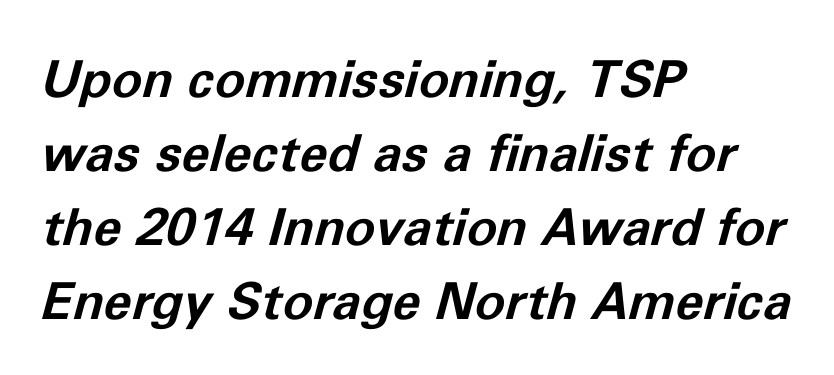
Q: Is the text bold? A: Yes.
Q: Is the text italic (slanted)? A: Yes, it leans right by about 11 degrees.
Q: Is the text underlined? A: No.
Q: How is the paragraph aligned? A: Left-aligned.
Q: Is the spacing between letters normal or unusually wide? A: Normal.
Q: Is the spacing between lines tight, normal or loose? A: Normal.
Q: Width (condensed, normal, or wide)? A: Normal.
Q: Stroke contrast? A: Low.
Q: x-height? A: Medium.
Q: Monospaced? A: No.
